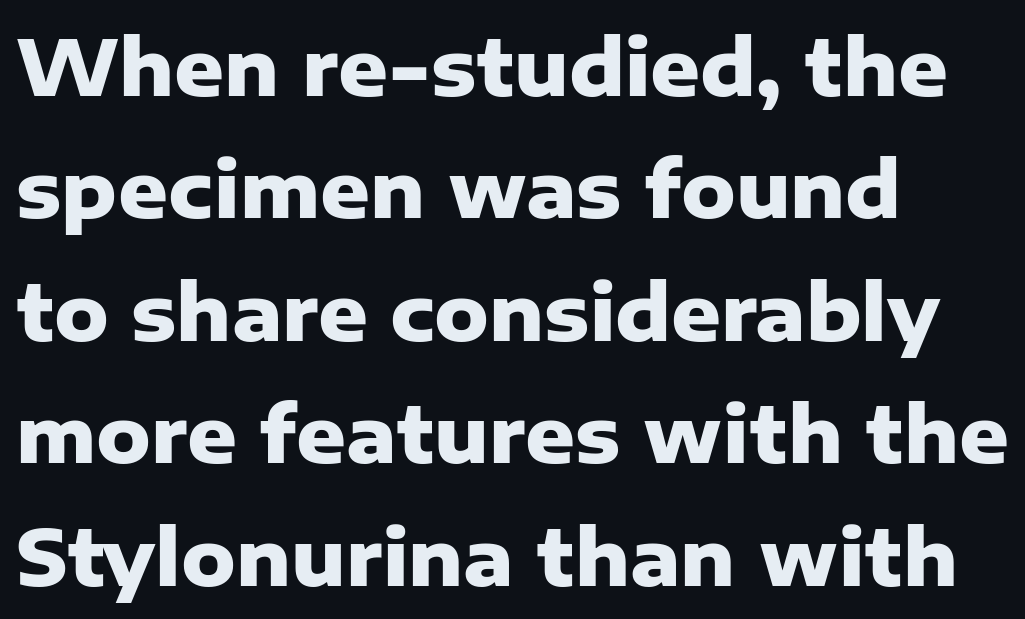
{"serif": "no", "italic": "no", "bold": "yes", "weight": "heavy", "width": "normal", "stroke_contrast": "low", "x_height": "medium", "monospaced": "no", "underline": "no", "align": "left", "line_spacing": "normal", "line_spacing_ratio": 1.59, "letter_spacing": "normal", "letter_spacing_em": 0.0, "glyph_px": 77}
